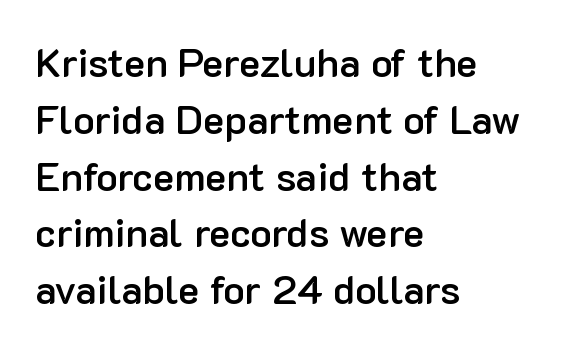
Q: Is the text bold? A: Semi-bold.
Q: Is the text italic (slanted)? A: No, it is upright.
Q: Is the typeface a serif or a sans-serif typeface? A: Sans-serif.
Q: Is the text underlined? A: No.
Q: How is the paragraph aligned? A: Left-aligned.
Q: Is the spacing between letters normal or unusually wide? A: Normal.
Q: Is the spacing between lines tight, normal or loose? A: Normal.
Q: Width (condensed, normal, or wide)? A: Normal.
Q: Stroke contrast? A: Low.
Q: x-height? A: Medium.
Q: Monospaced? A: No.
